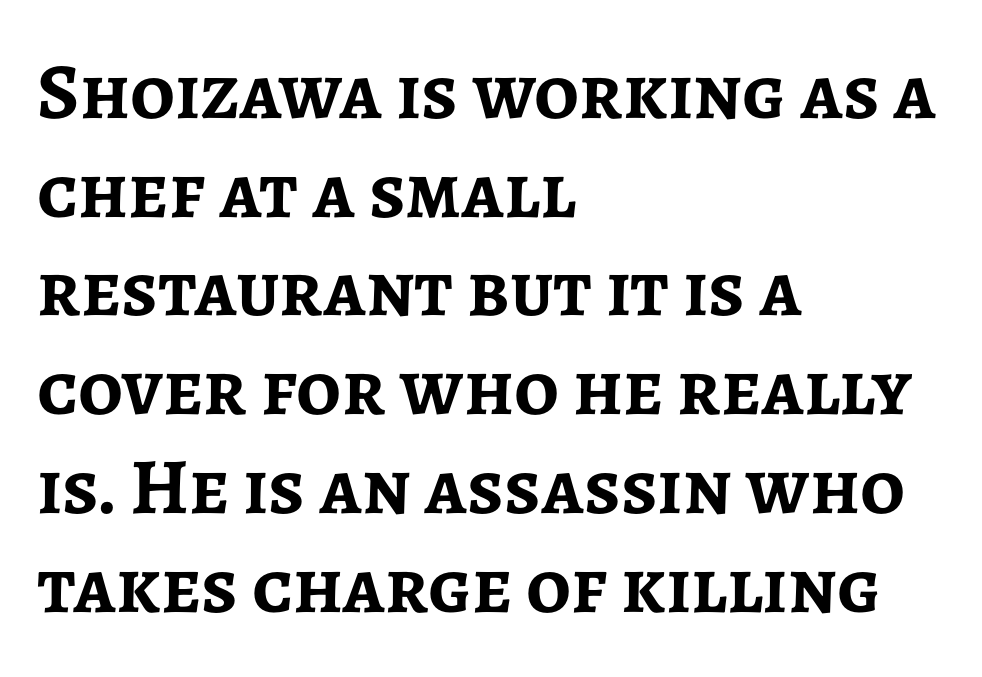
The image shows 79 px semibold sans-serif type, upright; set left-aligned, normal line spacing (1.25x), normal letter spacing, not underlined; low stroke contrast and a medium x-height.
